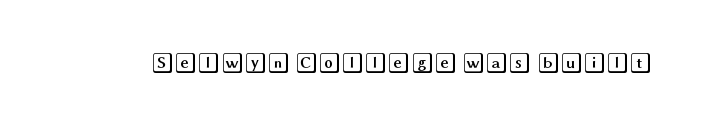
{"italic": "no", "underline": "no", "letter_spacing": "normal", "letter_spacing_em": 0.0, "glyph_px": 21}
